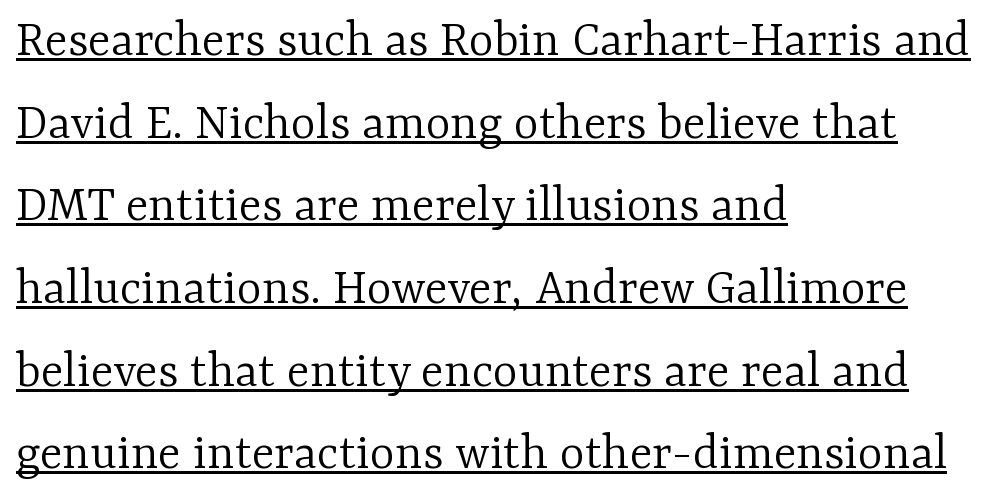
Q: Is the text bold? A: No.
Q: Is the text italic (slanted)? A: No, it is upright.
Q: Is the typeface a serif or a sans-serif typeface? A: Serif.
Q: Is the text underlined? A: Yes.
Q: How is the paragraph aligned? A: Left-aligned.
Q: Is the spacing between letters normal or unusually wide? A: Normal.
Q: Is the spacing between lines tight, normal or loose? A: Normal.
Q: Width (condensed, normal, or wide)? A: Normal.
Q: Stroke contrast? A: Low.
Q: x-height? A: Medium.
Q: Monospaced? A: No.
